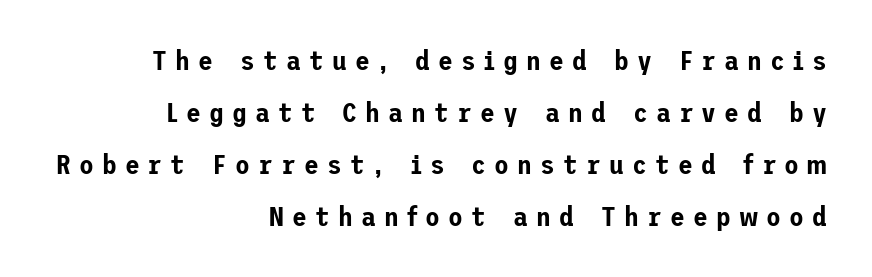
Q: Is the text italic (slanted)? A: No, it is upright.
Q: Is the text underlined? A: No.
Q: How is the paragraph aligned? A: Right-aligned.
Q: Is the spacing between letters normal or unusually wide? A: Unusually wide.
Q: Is the spacing between lines tight, normal or loose? A: Loose.
